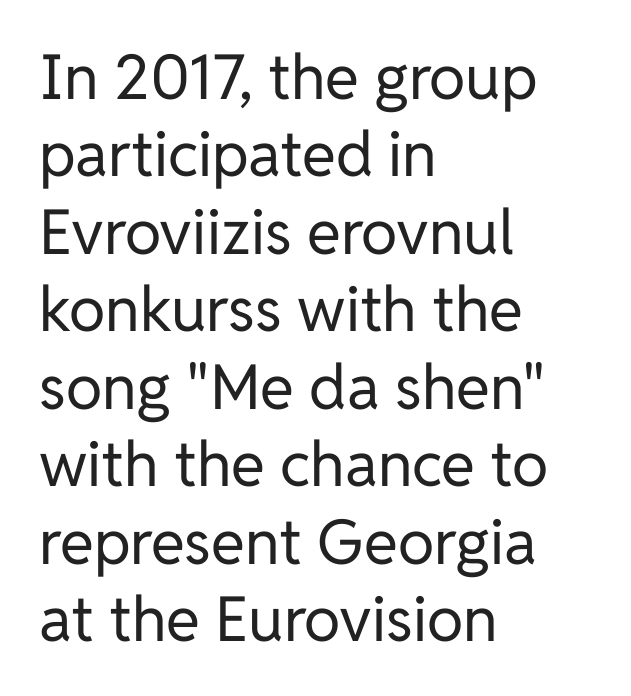
The image shows 62 px regular-weight sans-serif type, upright; set left-aligned, normal line spacing (1.25x), normal letter spacing, not underlined; low stroke contrast and a medium x-height.
